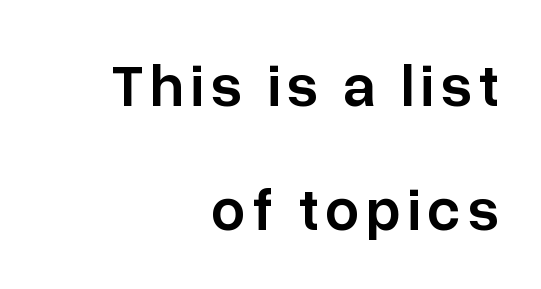
The image shows 60 px semibold sans-serif type, upright; set right-aligned, loose line spacing (2.06x), not underlined; low stroke contrast and a medium x-height.
